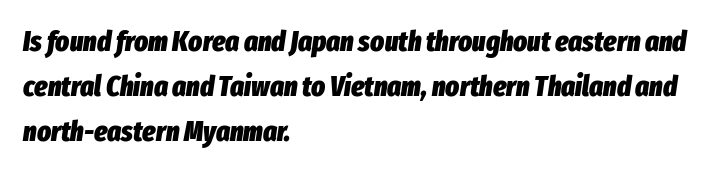
{"italic": "yes", "lean": "right", "slant_degrees": 8, "bold": "yes", "weight": "heavy", "width": "condensed", "stroke_contrast": "low", "x_height": "medium", "monospaced": "no", "underline": "no", "align": "left", "line_spacing": "normal", "line_spacing_ratio": 1.55, "letter_spacing": "normal", "letter_spacing_em": 0.0, "glyph_px": 29}
